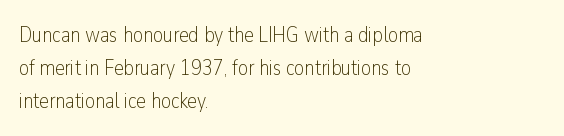
Q: Is the text bold? A: No.
Q: Is the text italic (slanted)? A: No, it is upright.
Q: Is the text underlined? A: No.
Q: How is the paragraph aligned? A: Left-aligned.
Q: Is the spacing between letters normal or unusually wide? A: Normal.
Q: Is the spacing between lines tight, normal or loose? A: Normal.
